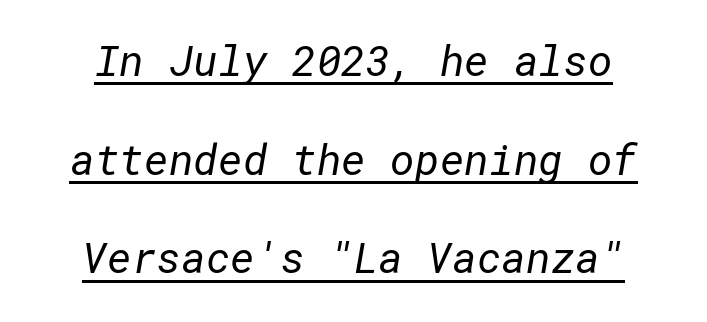
The image shows 42 px regular-weight sans-serif type; set loose line spacing (2.35x), normal letter spacing, underlined; low stroke contrast and a medium x-height.
